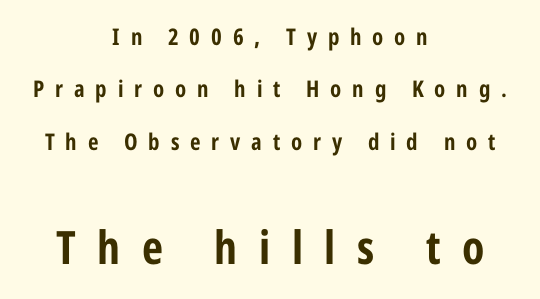
Varying glyph widths throughout — classic text-font behaviour. Here the glyphs are tracked loosely, breaking word shapes into spaced letters. The font's upright variant was chosen for this text. The font is running at its bold setting.
